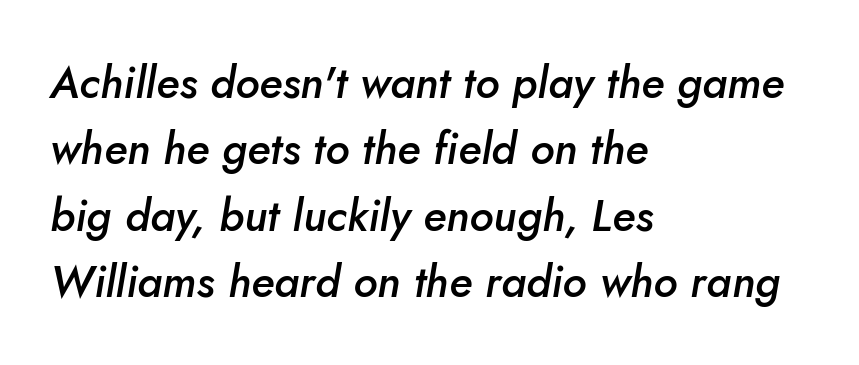
The image shows 44 px semibold type, italic (leaning right); set left-aligned, normal line spacing (1.51x), normal letter spacing, not underlined; low stroke contrast and a small x-height.
